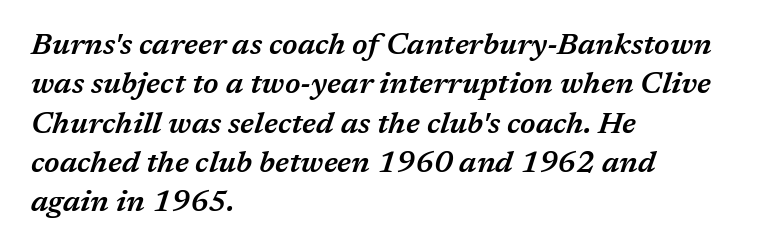
Q: Is the text bold? A: Semi-bold.
Q: Is the text italic (slanted)? A: Yes, it leans right by about 17 degrees.
Q: Is the text underlined? A: No.
Q: How is the paragraph aligned? A: Left-aligned.
Q: Is the spacing between letters normal or unusually wide? A: Normal.
Q: Is the spacing between lines tight, normal or loose? A: Normal.
Q: Width (condensed, normal, or wide)? A: Normal.
Q: Stroke contrast? A: Medium.
Q: x-height? A: Medium.
Q: Monospaced? A: No.
